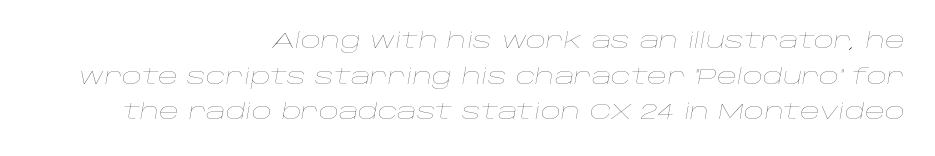
The whole block is typeset with a tilt. The rows are spaced the way most documents space them. The passage is arranged like a letterhead date or caption credit — flush right. This reads as an unemphasized weight, regular at the heaviest.
